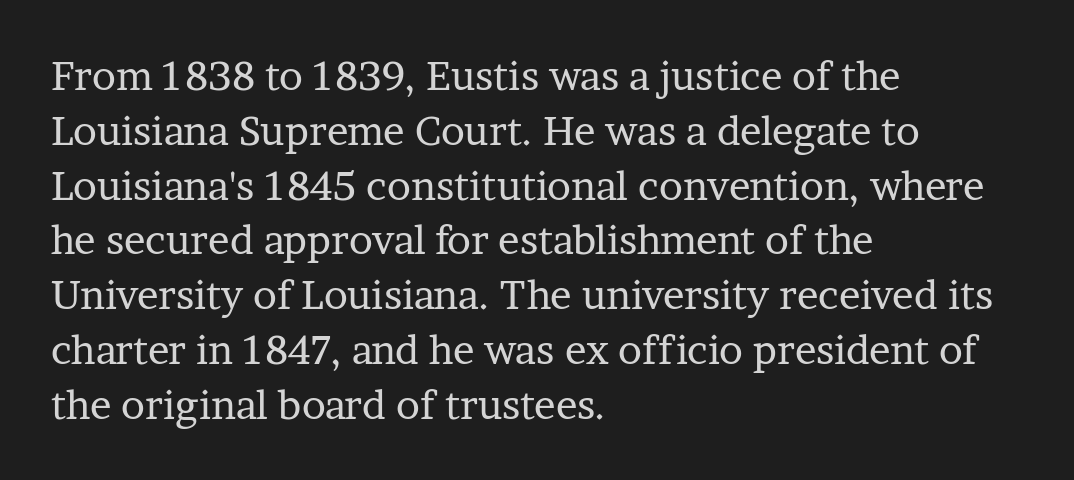
The image shows 40 px regular-weight serif type, upright; set left-aligned, normal line spacing (1.37x), normal letter spacing, not underlined; low stroke contrast and a medium x-height.
